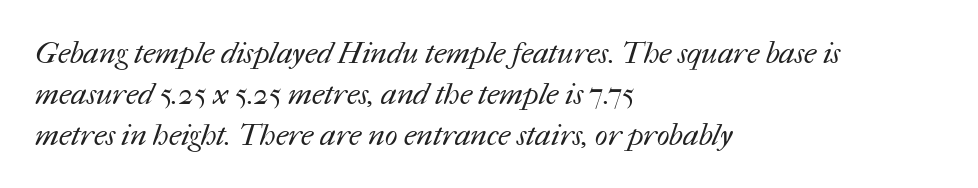
Q: Is the text bold? A: No.
Q: Is the text underlined? A: No.
Q: How is the paragraph aligned? A: Left-aligned.
Q: Is the spacing between letters normal or unusually wide? A: Normal.
Q: Is the spacing between lines tight, normal or loose? A: Normal.
Q: Width (condensed, normal, or wide)? A: Normal.
Q: Stroke contrast? A: Medium.
Q: x-height? A: Medium.
Q: Monospaced? A: No.
